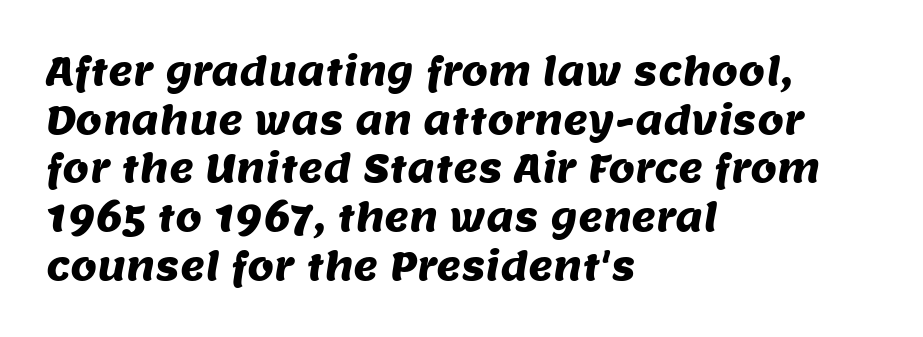
Q: Is the typeface a serif or a sans-serif typeface? A: Sans-serif.
Q: Is the text underlined? A: No.
Q: How is the paragraph aligned? A: Left-aligned.
Q: Is the spacing between letters normal or unusually wide? A: Normal.
Q: Is the spacing between lines tight, normal or loose? A: Normal.
Q: Width (condensed, normal, or wide)? A: Normal.
Q: Stroke contrast? A: Medium.
Q: x-height? A: Large.
Q: Monospaced? A: No.
